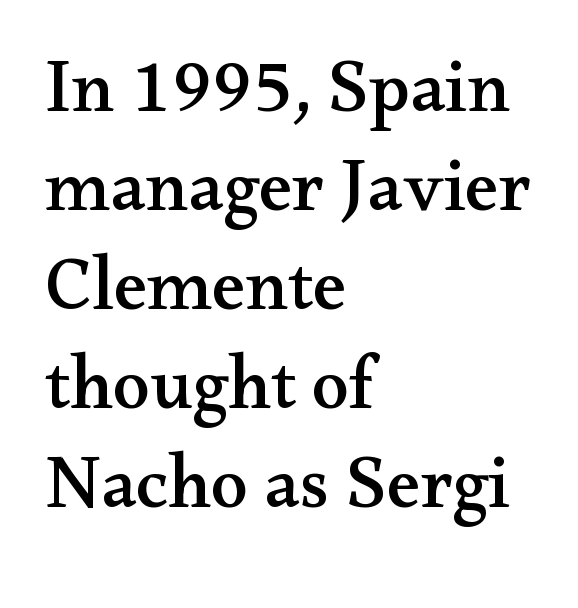
{"serif": "yes", "italic": "no", "width": "wide", "stroke_contrast": "medium", "x_height": "small", "monospaced": "no", "underline": "no", "align": "left", "line_spacing": "normal", "line_spacing_ratio": 1.32, "letter_spacing": "normal", "letter_spacing_em": 0.0, "glyph_px": 75}
